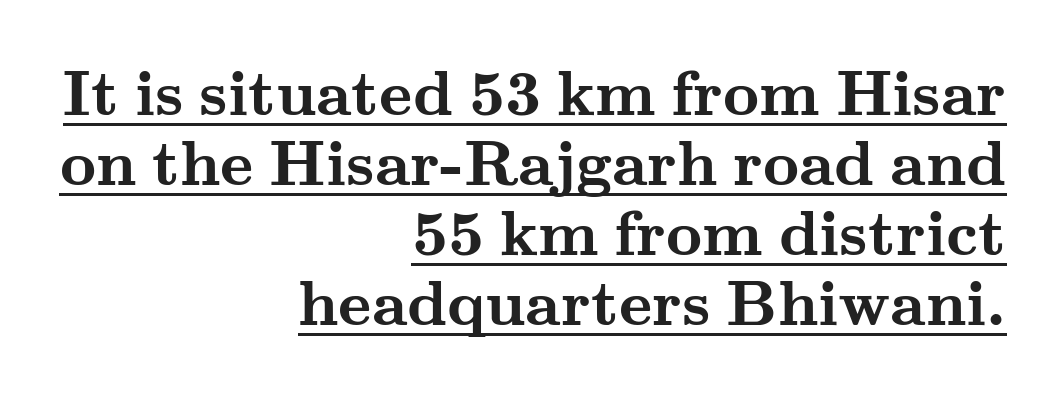
Q: Is the text bold? A: Yes.
Q: Is the text italic (slanted)? A: No, it is upright.
Q: Is the typeface a serif or a sans-serif typeface? A: Serif.
Q: Is the text underlined? A: Yes.
Q: How is the paragraph aligned? A: Right-aligned.
Q: Is the spacing between letters normal or unusually wide? A: Normal.
Q: Is the spacing between lines tight, normal or loose? A: Tight.
Q: Width (condensed, normal, or wide)? A: Wide.
Q: Stroke contrast? A: Medium.
Q: x-height? A: Small.
Q: Monospaced? A: No.
